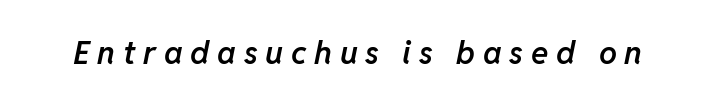
The image shows 32 px semibold type, italic (leaning right); set unusually wide letter spacing (+0.24 em), not underlined; low stroke contrast and a medium x-height.
